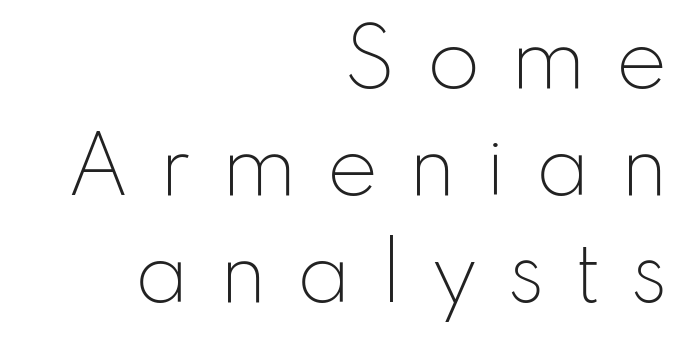
The image shows 78 px light sans-serif type, upright; set right-aligned, normal line spacing (1.37x), unusually wide letter spacing (+0.37 em), not underlined; low stroke contrast and a small x-height.
